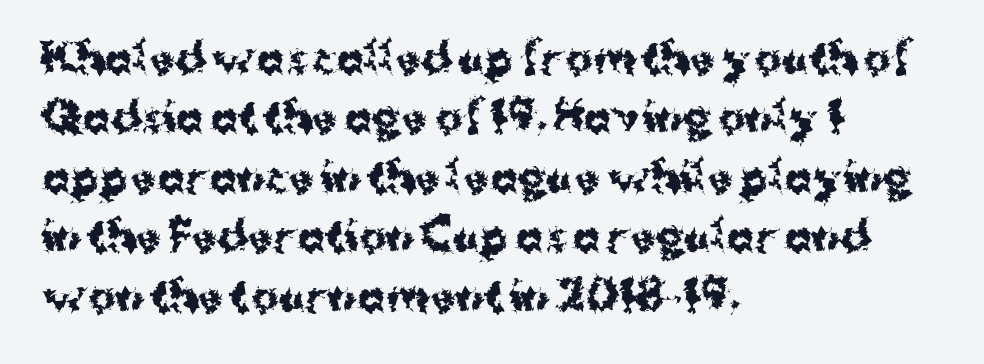
Q: Is the text bold? A: Yes.
Q: Is the text italic (slanted)? A: No, it is upright.
Q: Is the typeface a serif or a sans-serif typeface? A: Sans-serif.
Q: Is the text underlined? A: No.
Q: How is the paragraph aligned? A: Left-aligned.
Q: Is the spacing between letters normal or unusually wide? A: Normal.
Q: Is the spacing between lines tight, normal or loose? A: Normal.
Q: Width (condensed, normal, or wide)? A: Normal.
Q: Stroke contrast? A: Medium.
Q: x-height? A: Medium.
Q: Monospaced? A: No.
